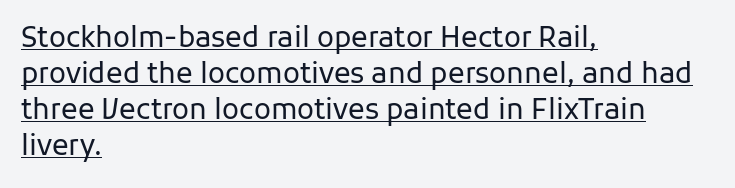
{"serif": "no", "italic": "no", "bold": "no", "weight": "regular", "width": "normal", "stroke_contrast": "low", "x_height": "medium", "monospaced": "no", "underline": "yes", "align": "left", "line_spacing": "normal", "line_spacing_ratio": 1.28, "letter_spacing": "normal", "letter_spacing_em": 0.0, "glyph_px": 28}
